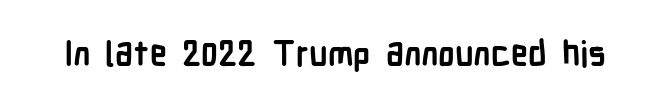
Q: Is the text bold? A: Yes.
Q: Is the text italic (slanted)? A: No, it is upright.
Q: Is the typeface a serif or a sans-serif typeface? A: Sans-serif.
Q: Is the text underlined? A: No.
Q: Is the spacing between letters normal or unusually wide? A: Normal.
Q: Width (condensed, normal, or wide)? A: Condensed.
Q: Stroke contrast? A: Low.
Q: x-height? A: Medium.
Q: Monospaced? A: No.
